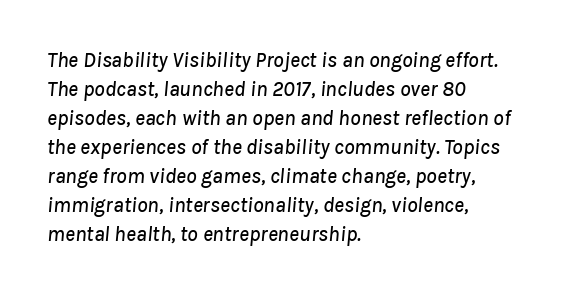
The image shows 21 px text type, italic (leaning right); set left-aligned, normal line spacing (1.38x), normal letter spacing, not underlined.
